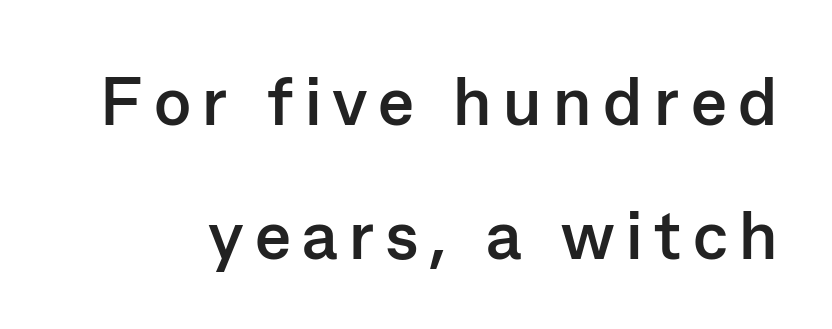
{"serif": "no", "italic": "no", "bold": "yes", "weight": "semibold", "width": "normal", "stroke_contrast": "low", "x_height": "medium", "monospaced": "no", "underline": "no", "line_spacing": "loose", "line_spacing_ratio": 1.97, "glyph_px": 68}
